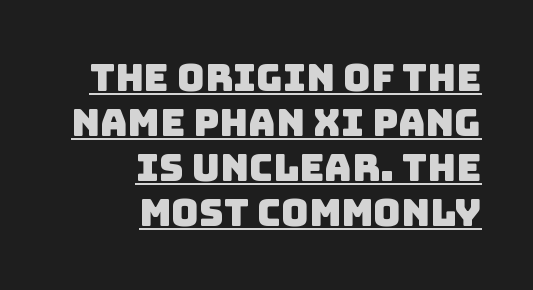
The image shows 38 px sans-serif type; set right-aligned, line spacing 1.18x, normal letter spacing, underlined; low stroke contrast and a large x-height.
